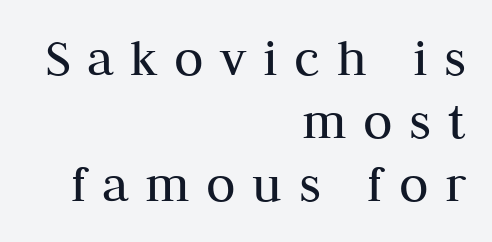
The image shows 54 px regular-weight serif type, upright; set right-aligned, line spacing 1.17x, unusually wide letter spacing (+0.31 em), not underlined; medium stroke contrast and a medium x-height.
